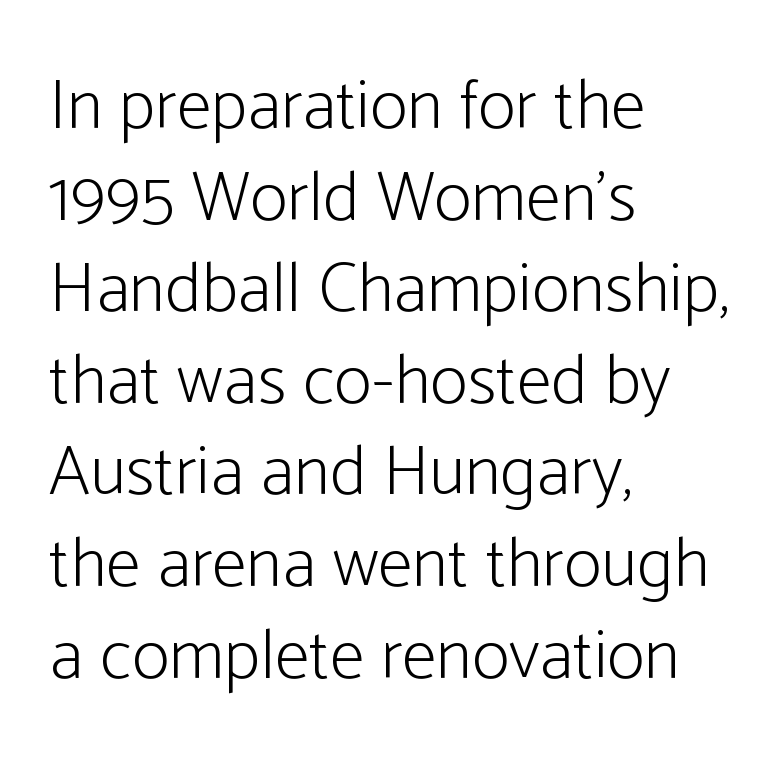
{"serif": "no", "italic": "no", "bold": "no", "weight": "light", "width": "condensed", "stroke_contrast": "low", "x_height": "medium", "monospaced": "no", "underline": "no", "align": "left", "line_spacing": "normal", "line_spacing_ratio": 1.29, "letter_spacing": "normal", "letter_spacing_em": 0.0, "glyph_px": 71}
